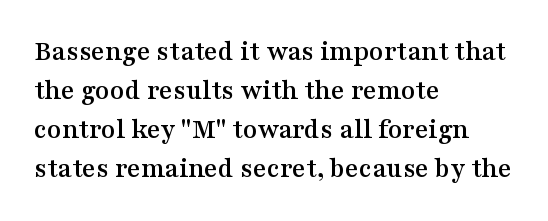
This rendering employs a face with finishing strokes, i.e., a serif. Here the designer chose a conventional face with non-uniform glyph widths. Words float on clear page, feet unadorned. The passage shown stacks its lines at a standard gap.
